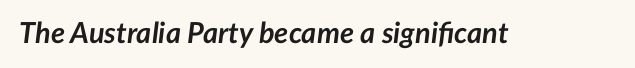
As a designer I'd log this as weight 700, bold. Each word holds together tightly as a unit, with standard inter-letter gaps. You could not count columns in this text — the font is proportionally spaced. There's an unmistakable incline to the writing here. Any mark beneath the type? The region is blank.
